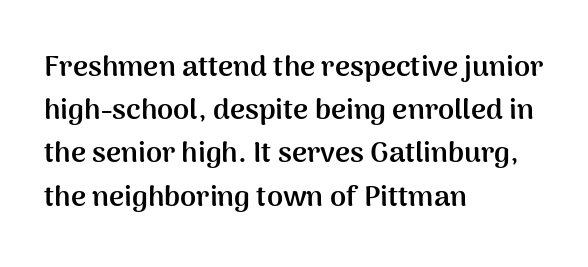
{"serif": "no", "italic": "no", "bold": "yes", "weight": "semibold", "width": "normal", "stroke_contrast": "medium", "x_height": "medium", "monospaced": "no", "underline": "no", "align": "left", "line_spacing": "normal", "line_spacing_ratio": 1.49, "letter_spacing": "normal", "letter_spacing_em": 0.0, "glyph_px": 29}
